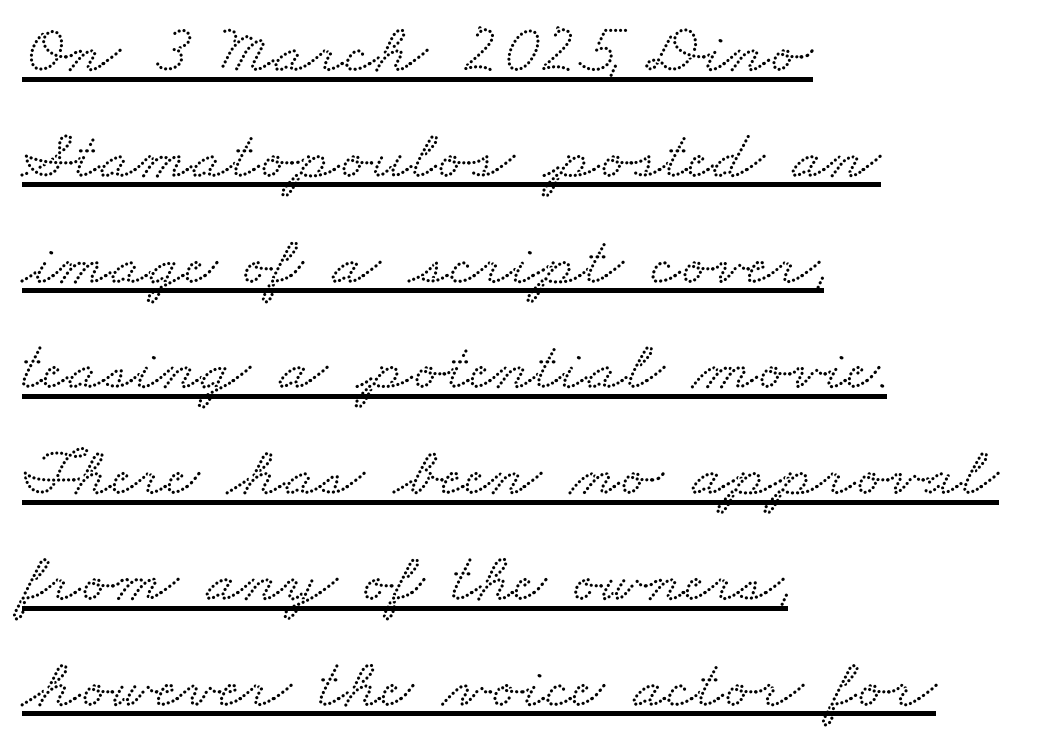
The image shows 71 px wide type; set left-aligned, normal line spacing (1.49x), normal letter spacing, underlined; low stroke contrast and a small x-height.
